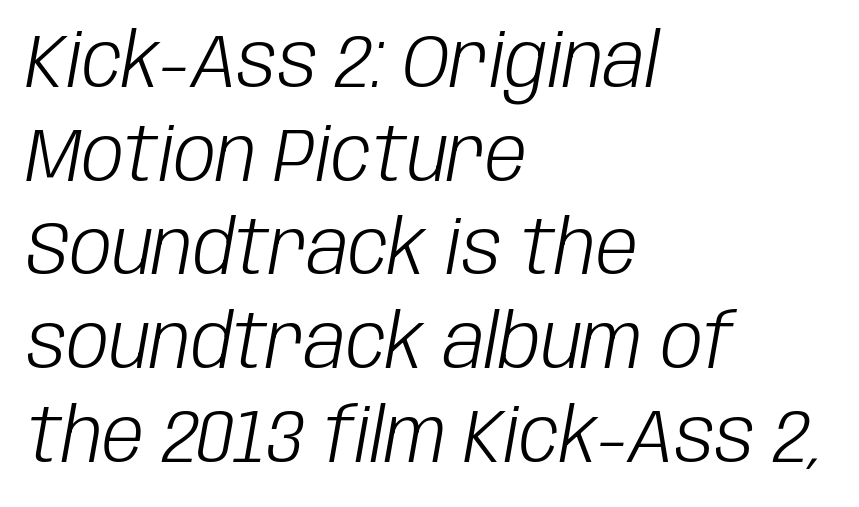
{"italic": "yes", "lean": "right", "slant_degrees": 10, "bold": "no", "weight": "light", "width": "condensed", "stroke_contrast": "low", "x_height": "large", "monospaced": "no", "underline": "no", "align": "left", "line_spacing": "normal", "line_spacing_ratio": 1.25, "letter_spacing": "normal", "letter_spacing_em": 0.0, "glyph_px": 75}
